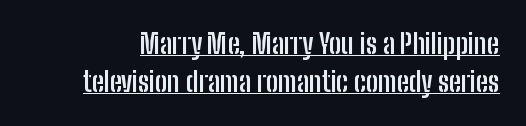
The image shows 27 px bold type, upright; set normal line spacing (1.41x), normal letter spacing, underlined.
